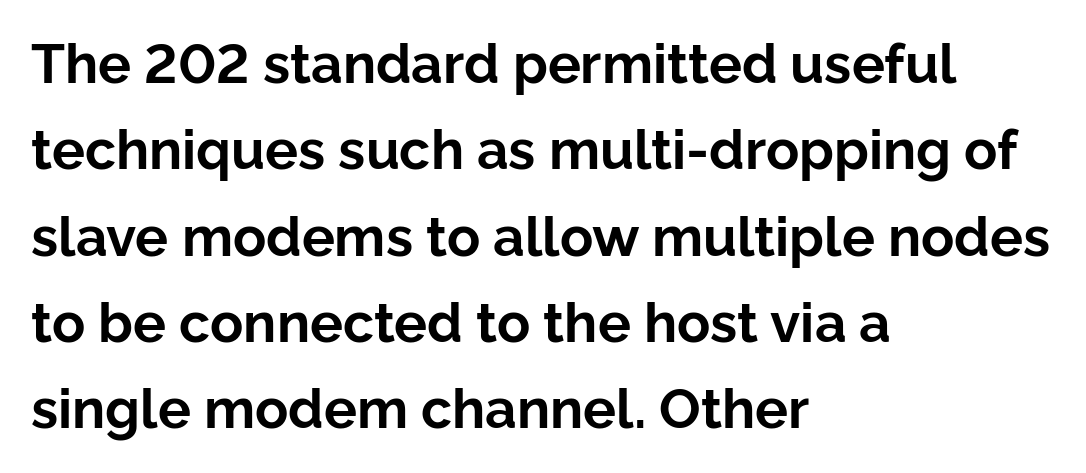
Q: Is the text bold? A: Yes.
Q: Is the text italic (slanted)? A: No, it is upright.
Q: Is the typeface a serif or a sans-serif typeface? A: Sans-serif.
Q: Is the text underlined? A: No.
Q: How is the paragraph aligned? A: Left-aligned.
Q: Is the spacing between letters normal or unusually wide? A: Normal.
Q: Is the spacing between lines tight, normal or loose? A: Normal.
Q: Width (condensed, normal, or wide)? A: Normal.
Q: Stroke contrast? A: Low.
Q: x-height? A: Medium.
Q: Monospaced? A: No.
